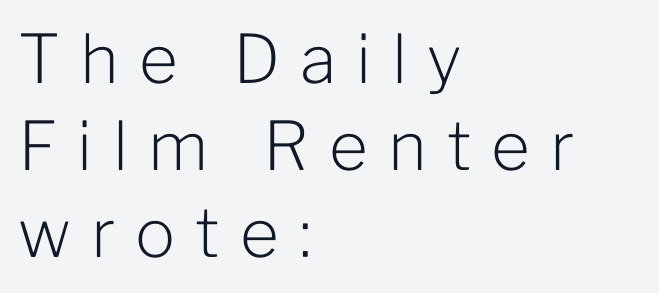
{"serif": "no", "italic": "no", "bold": "no", "weight": "light", "width": "normal", "stroke_contrast": "low", "x_height": "medium", "monospaced": "no", "underline": "no", "align": "left", "line_spacing": "normal", "line_spacing_ratio": 1.3, "letter_spacing": "wide", "letter_spacing_em": 0.3, "glyph_px": 67}
